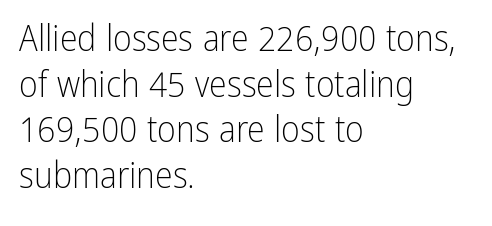
Weight class: somewhere from thin through regular. Line beginnings align vertically; line endings do not. Ascenders rise straight up at ninety degrees. Quick note: interline space is typical. The letters advance in unequal steps, a hallmark of proportional type. The strip under each line holds only bare page.
